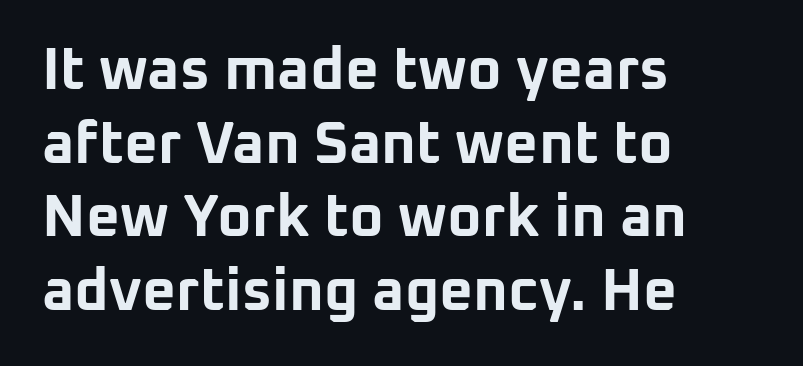
Q: Is the text bold? A: Yes.
Q: Is the text italic (slanted)? A: No, it is upright.
Q: Is the typeface a serif or a sans-serif typeface? A: Sans-serif.
Q: Is the text underlined? A: No.
Q: How is the paragraph aligned? A: Left-aligned.
Q: Is the spacing between letters normal or unusually wide? A: Normal.
Q: Is the spacing between lines tight, normal or loose? A: Normal.
Q: Width (condensed, normal, or wide)? A: Normal.
Q: Stroke contrast? A: Low.
Q: x-height? A: Medium.
Q: Monospaced? A: No.
